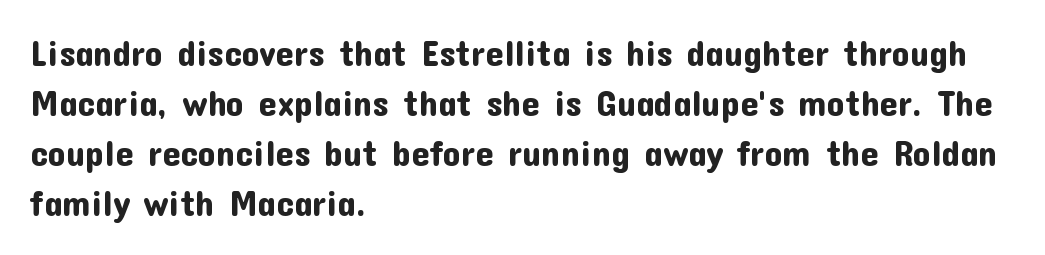
The image shows 36 px sans-serif type, upright; set left-aligned, normal line spacing (1.39x), normal letter spacing, not underlined; low stroke contrast and a medium x-height.
